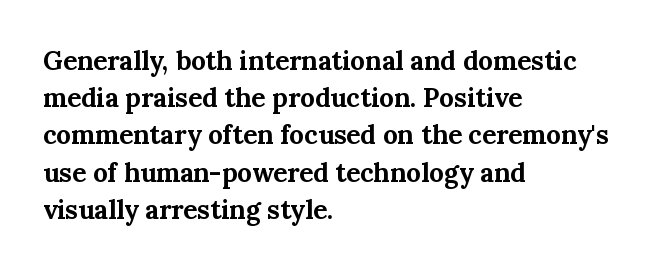
The image shows 26 px bold type, upright; set left-aligned, normal line spacing (1.43x), normal letter spacing, not underlined.
